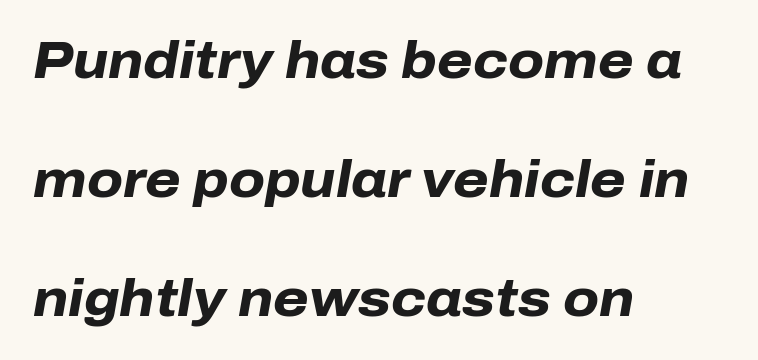
The image shows 51 px heavy type, italic (leaning right); set left-aligned, loose line spacing (2.33x), normal letter spacing, not underlined; low stroke contrast and a medium x-height.
